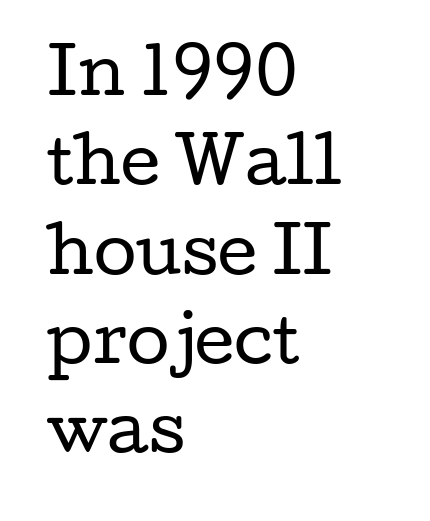
The passage shown is not underscored anywhere. Weight: in the light-to-regular range. Left-aligned paragraph, ragged on the right. These lines sit exactly where default settings would place them. Proportional: the letters do not fall into vertical columns. These lines were composed using upright roman letters.
